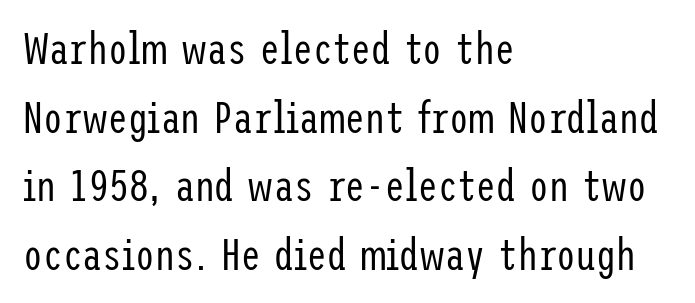
A sans-serif font was chosen for this passage. Ascenders rise straight up at ninety degrees. Does the leading feel generous? No, just average. Is the letter spacing exaggerated? No — it looks like the ordinary default.
